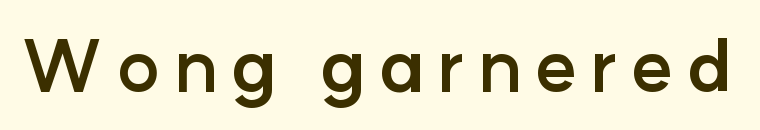
The image shows 71 px semibold sans-serif type, upright; set not underlined; low stroke contrast and a medium x-height.
